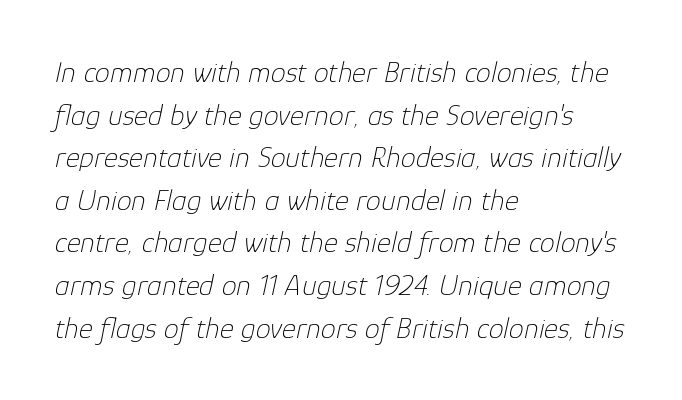
The image shows 30 px thin type, italic (leaning right); set left-aligned, normal line spacing (1.42x), normal letter spacing, not underlined; low stroke contrast and a medium x-height.
